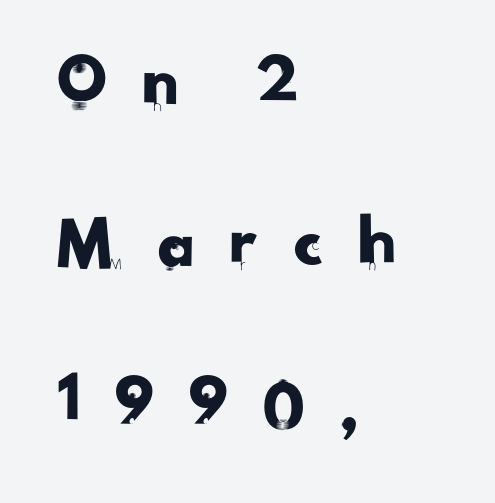
Type without underlining. A typesetter would call this proportional, since set widths differ per character. Leading is clearly above the norm, producing a sparse column. These lines have a slow, spaced-out rhythm from letter to letter. This sample is left-justified, so line endings fall wherever the words run out. This is sans-serif lettering, the kind often seen on screens and signage.
